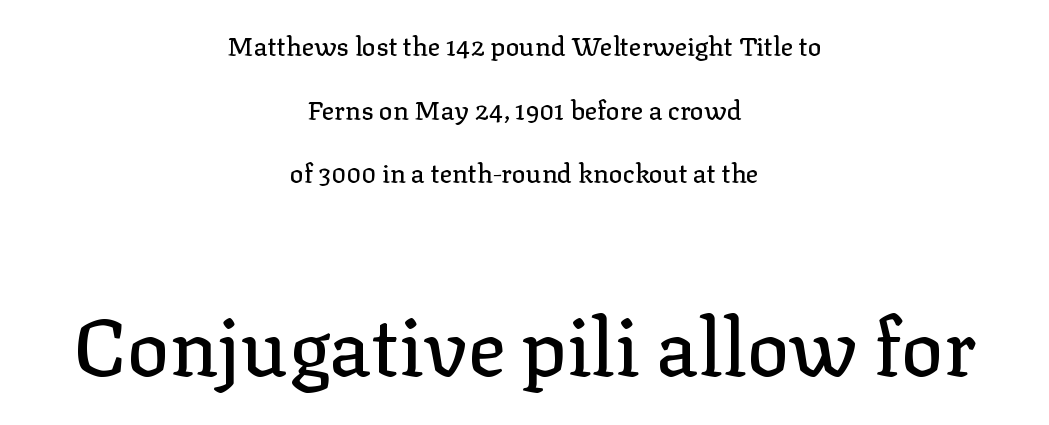
Q: Is the text italic (slanted)? A: No, it is upright.
Q: Is the typeface a serif or a sans-serif typeface? A: Serif.
Q: Is the text underlined? A: No.
Q: How is the paragraph aligned? A: Centered.
Q: Is the spacing between letters normal or unusually wide? A: Normal.
Q: Is the spacing between lines tight, normal or loose? A: Loose.
Q: Which block of text is set in a larger size, the first (top) or the second (bottom)? A: The second (bottom) one.
Q: Width (condensed, normal, or wide)? A: Normal.
Q: Stroke contrast? A: Low.
Q: x-height? A: Medium.
Q: Monospaced? A: No.
